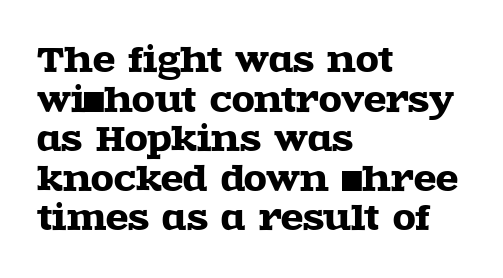
{"serif": "yes", "italic": "no", "width": "wide", "x_height": "large", "monospaced": "no", "underline": "no", "align": "left", "line_spacing_ratio": 1.2, "letter_spacing": "normal", "letter_spacing_em": 0.0, "glyph_px": 33}
